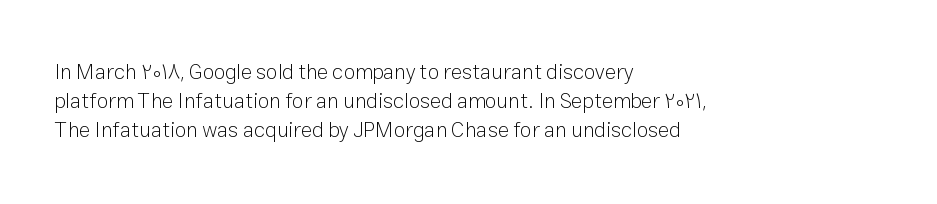
{"italic": "no", "bold": "no", "underline": "no", "align": "left", "line_spacing": "normal", "line_spacing_ratio": 1.38, "letter_spacing": "normal", "letter_spacing_em": 0.0, "glyph_px": 21}
